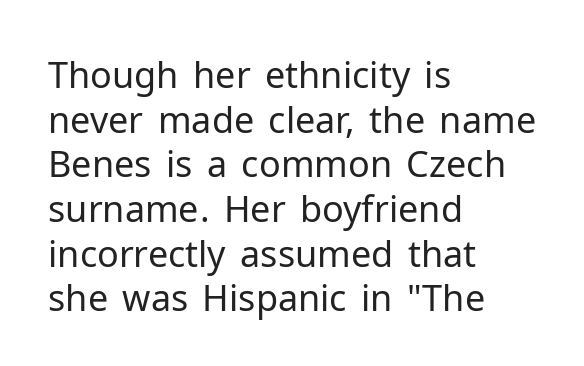
{"serif": "no", "italic": "no", "bold": "no", "weight": "regular", "width": "normal", "stroke_contrast": "low", "x_height": "medium", "monospaced": "no", "underline": "no", "align": "left", "line_spacing_ratio": 1.24, "letter_spacing": "normal", "letter_spacing_em": 0.0, "glyph_px": 36}
